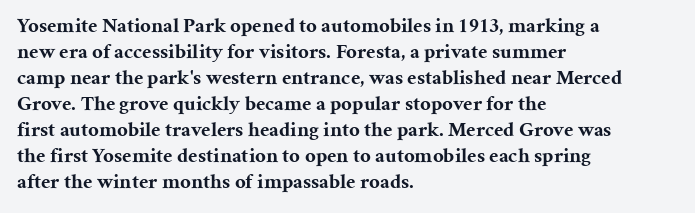
{"italic": "no", "bold": "yes", "underline": "no", "align": "left", "line_spacing_ratio": 1.24, "letter_spacing": "normal", "letter_spacing_em": 0.0, "glyph_px": 21}
